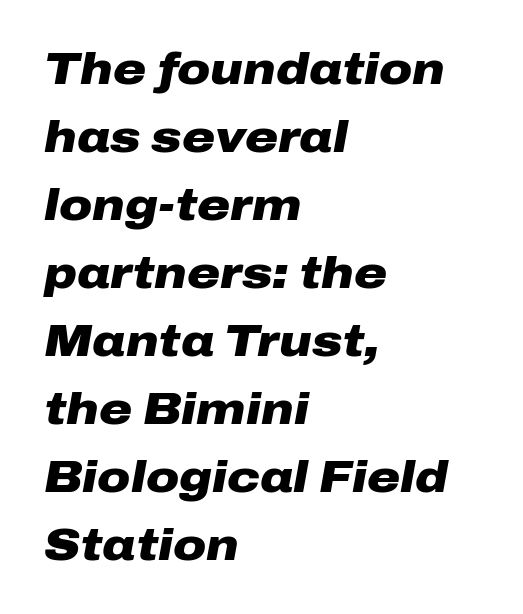
The image shows 45 px heavy, wide type, italic (leaning right); set left-aligned, normal line spacing (1.51x), normal letter spacing, not underlined; low stroke contrast and a medium x-height.
